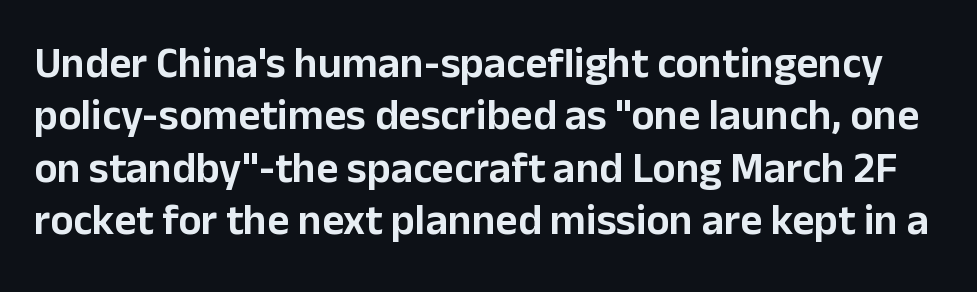
The image shows 43 px sans-serif type, upright; set line spacing 1.22x, normal letter spacing, not underlined; low stroke contrast and a medium x-height.
